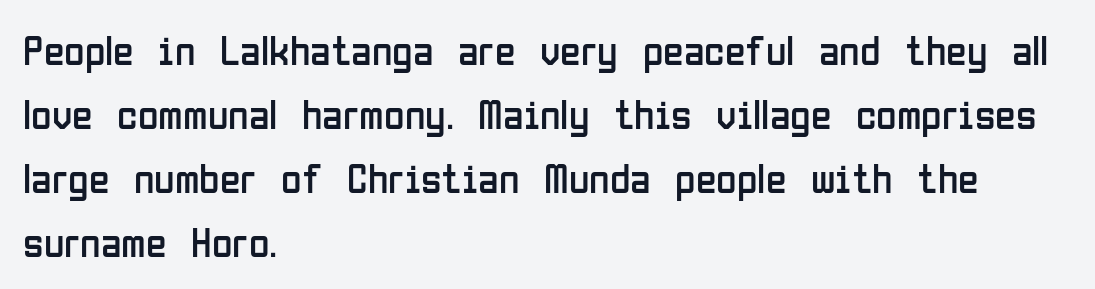
What's the leading like? Ordinary, nothing unusual. Left-aligned paragraph, ragged on the right. The letters sit at their default tracking, neither squeezed nor spread. The face used here is proportionally spaced, like ordinary book or web type.
